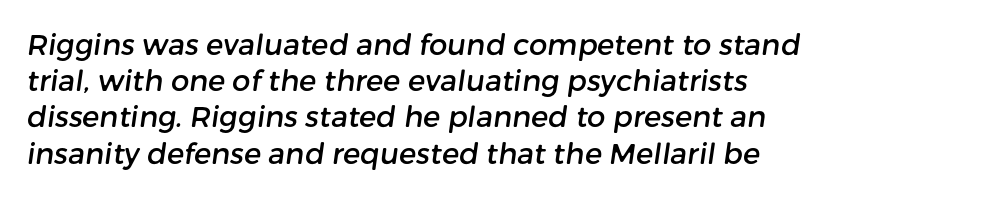
Q: Is the typeface a serif or a sans-serif typeface? A: Sans-serif.
Q: Is the text underlined? A: No.
Q: How is the paragraph aligned? A: Left-aligned.
Q: Is the spacing between letters normal or unusually wide? A: Normal.
Q: Is the spacing between lines tight, normal or loose? A: Normal.
Q: Width (condensed, normal, or wide)? A: Normal.
Q: Stroke contrast? A: Low.
Q: x-height? A: Medium.
Q: Monospaced? A: No.
